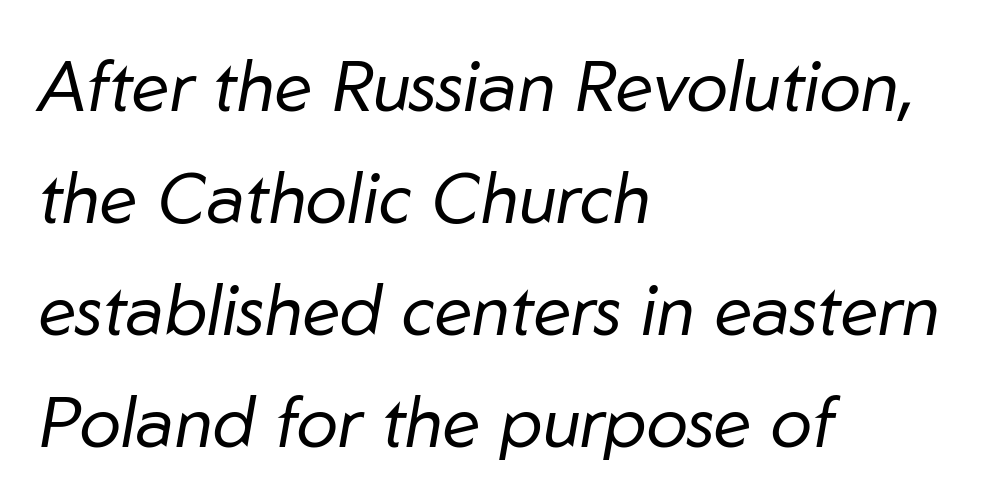
The image shows 70 px regular-weight type, italic (leaning right); set left-aligned, normal line spacing (1.6x), normal letter spacing, not underlined; low stroke contrast and a medium x-height.
